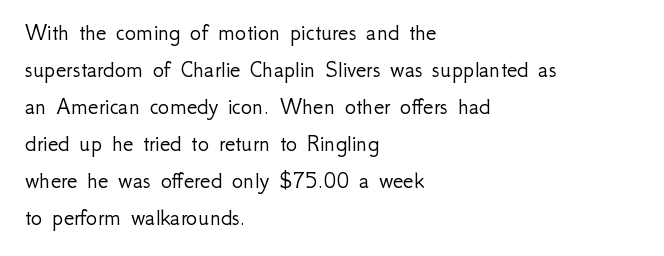
Q: Is the text bold? A: No.
Q: Is the text italic (slanted)? A: No, it is upright.
Q: Is the text underlined? A: No.
Q: How is the paragraph aligned? A: Left-aligned.
Q: Is the spacing between letters normal or unusually wide? A: Normal.
Q: Is the spacing between lines tight, normal or loose? A: Normal.
